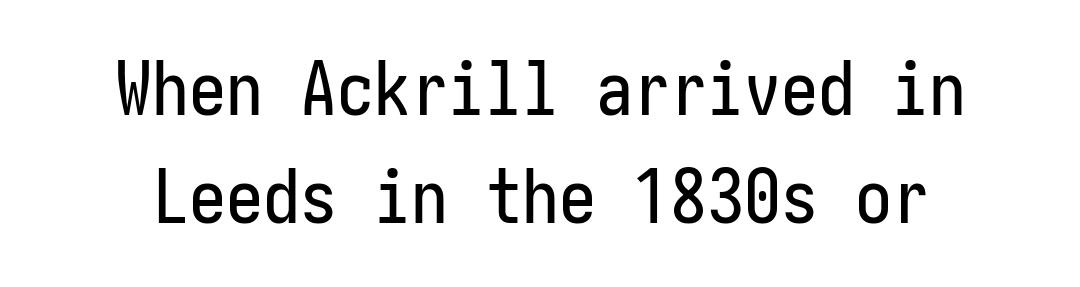
{"serif": "no", "italic": "no", "width": "condensed", "stroke_contrast": "low", "x_height": "medium", "underline": "no", "line_spacing": "normal", "line_spacing_ratio": 1.46, "letter_spacing": "normal", "letter_spacing_em": 0.0, "glyph_px": 74}
